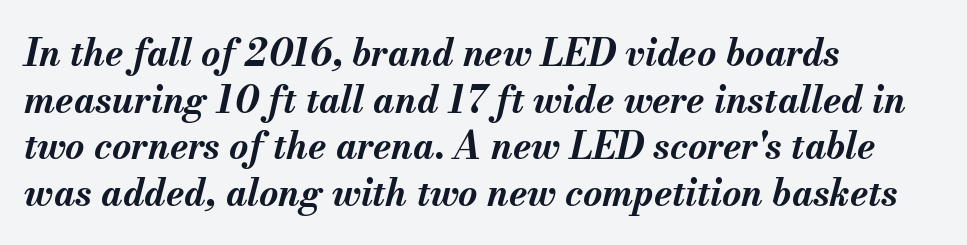
Q: Is the text bold? A: Yes.
Q: Is the text italic (slanted)? A: Yes, it leans right by about 13 degrees.
Q: Is the text underlined? A: No.
Q: How is the paragraph aligned? A: Left-aligned.
Q: Is the spacing between letters normal or unusually wide? A: Normal.
Q: Is the spacing between lines tight, normal or loose? A: Normal.
Q: Width (condensed, normal, or wide)? A: Normal.
Q: Stroke contrast? A: Medium.
Q: x-height? A: Small.
Q: Monospaced? A: No.
